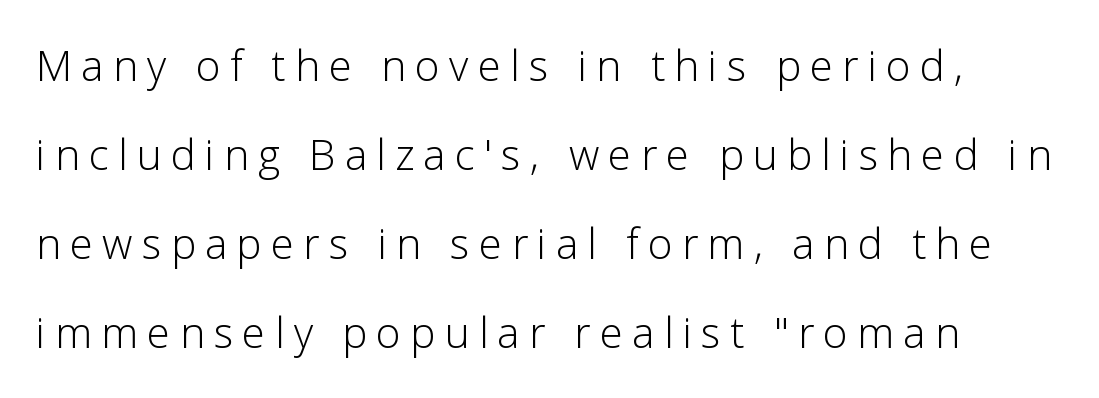
The gap between lines stays unmarked. Horizontal bands of white between lines are thick stripes. No extra ink here — the face is not bold. The font family rendered here belongs to the sans-serif group. Line beginnings align vertically; line endings do not.
